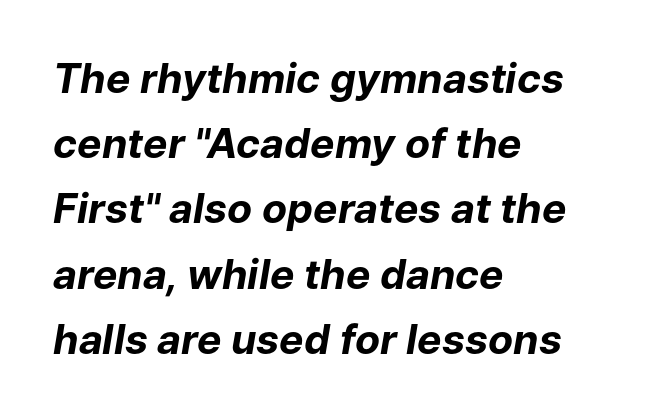
The image shows 41 px bold type, italic (leaning right); set left-aligned, normal line spacing (1.59x), normal letter spacing, not underlined; low stroke contrast and a medium x-height.
